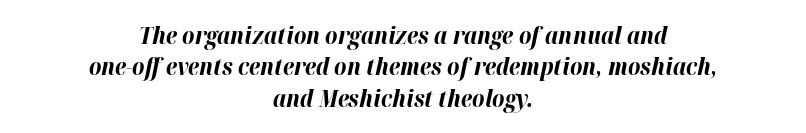
Line spacing here is normal. Designer's note — italics engaged. As a designer I'd log this as weight 700, bold. Neither beginnings nor endings align; midpoints do. Between one letter and the next there's only the usual sliver of space.
